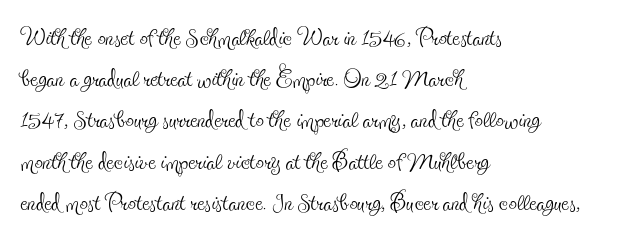
The letters carry serifs — small finishing strokes at the ends of their stems. The letterforms sit at book weight or below. A typesetter would call this proportional, since set widths differ per character. The passage shown is not underscored anywhere. Leading matches the norm, producing a regular column.
